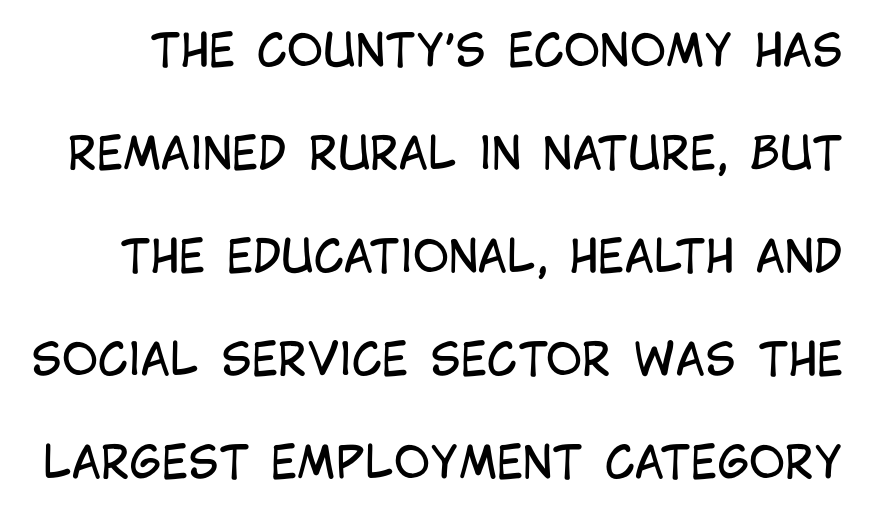
This sample uses a sans-serif face. The face used here is rendered with its standard letterfit. The letters advance in unequal steps, a hallmark of proportional type. Loosely led — the rows are spread out.
